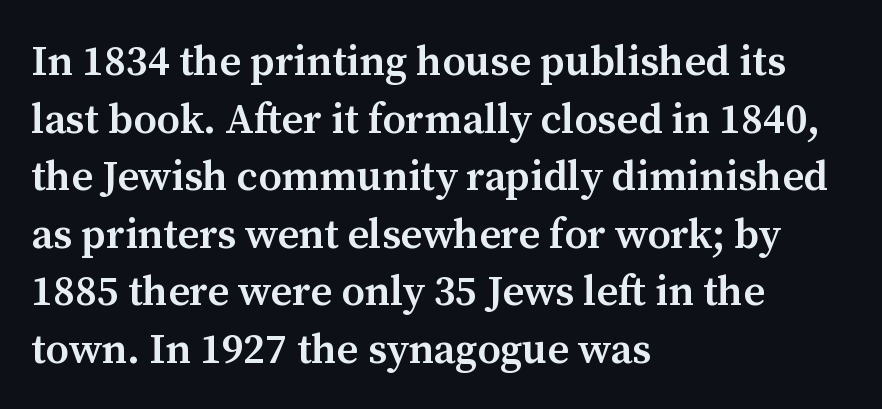
The image shows 42 px semibold serif type, upright; set left-aligned, normal line spacing (1.37x), normal letter spacing, not underlined; medium stroke contrast and a medium x-height.
